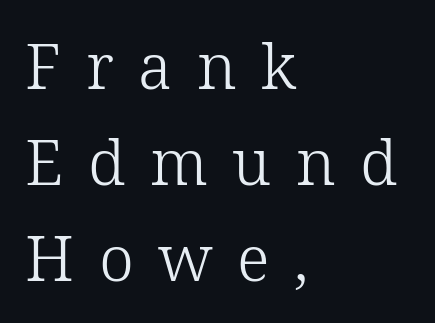
Glance below the letters and you will spot only blank space. Someone cranked the tracking dial way up on this one. In terms of leading, this rendering sits right in the middle. Every row of glyphs begins at an identical x-position on the left. If you drew a line through each stem, it would be perfectly vertical.
